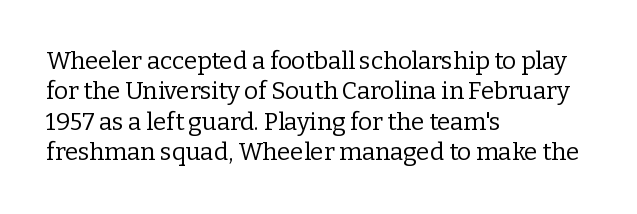
Q: Is the text bold? A: No.
Q: Is the text italic (slanted)? A: No, it is upright.
Q: Is the text underlined? A: No.
Q: How is the paragraph aligned? A: Left-aligned.
Q: Is the spacing between letters normal or unusually wide? A: Normal.
Q: Is the spacing between lines tight, normal or loose? A: Normal.
